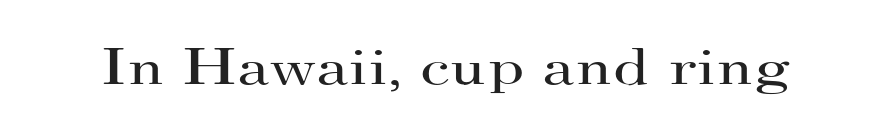
The image shows 53 px regular-weight, wide serif type, upright; set normal letter spacing, not underlined; high stroke contrast and a small x-height.
